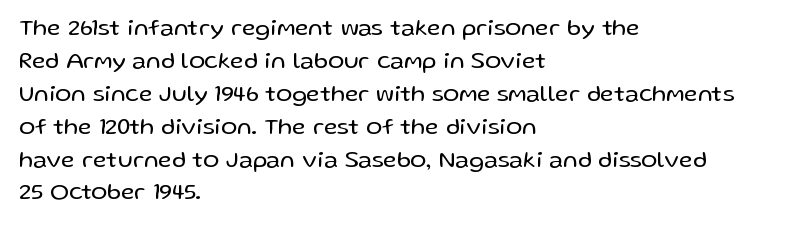
{"italic": "no", "bold": "no", "underline": "no", "align": "left", "line_spacing": "normal", "line_spacing_ratio": 1.37, "letter_spacing": "normal", "letter_spacing_em": 0.0, "glyph_px": 24}
